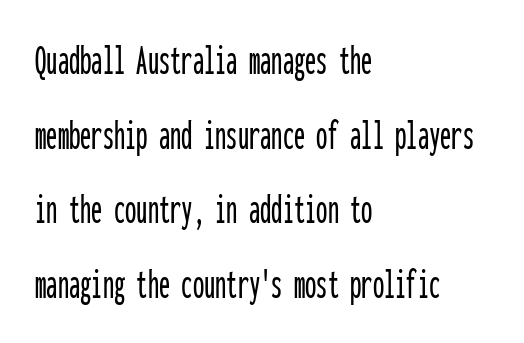
You can tell it's not italic because the verticals are truly vertical. This block has exactly the height ordinary leading produces. Note the uniform advance width — an 'i' takes as much space as an 'm'. Is the letter spacing exaggerated? No — it looks like the ordinary default. Letters rest on an invisible, unmarked baseline.
